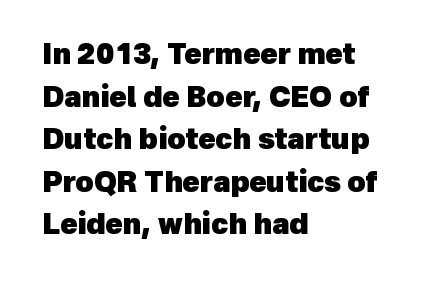
The paragraph shown leans on its left margin. Character widths vary here, with narrow letters taking less room than wide ones. Underlining? Definitely not there. How would I describe the line gaps? Plain and ordinary. Does extra space separate the letters? No, they use regular spacing.
